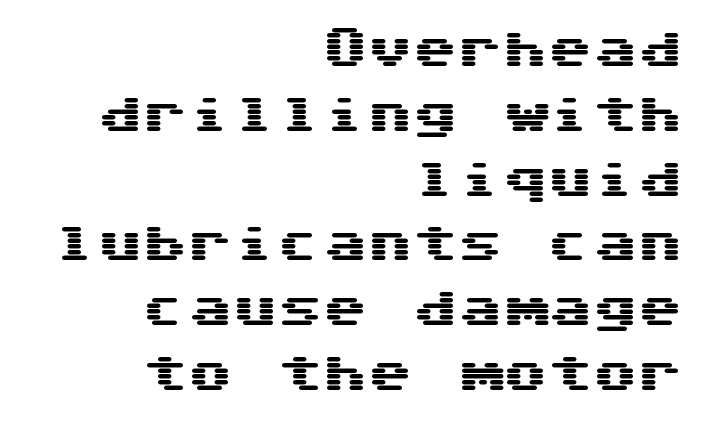
Q: Is the text italic (slanted)? A: No, it is upright.
Q: Is the typeface a serif or a sans-serif typeface? A: Sans-serif.
Q: Is the text underlined? A: No.
Q: How is the paragraph aligned? A: Right-aligned.
Q: Is the spacing between letters normal or unusually wide? A: Normal.
Q: Is the spacing between lines tight, normal or loose? A: Normal.
Q: Width (condensed, normal, or wide)? A: Wide.
Q: Stroke contrast? A: Medium.
Q: x-height? A: Medium.
